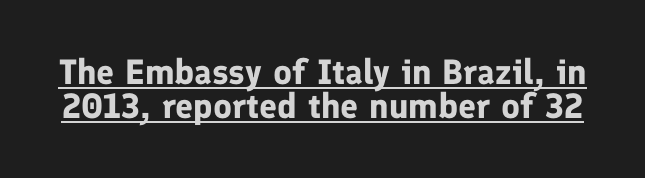
Observe the absence of serifs on each vertical stroke in this sample. Rendered with straight, roman letterforms. The sample has been set heavy, in full bold. Whoever set this chose condensed vertical rhythm over breathing room.
